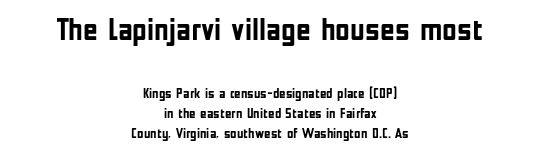
Evenly set lines give the paragraph a standard silhouette. Heavy, bold letterforms. Character size in the leading block exceeds that of the trailing block. Proportional: the letters do not fall into vertical columns. This is sans-serif lettering, the kind often seen on screens and signage.
